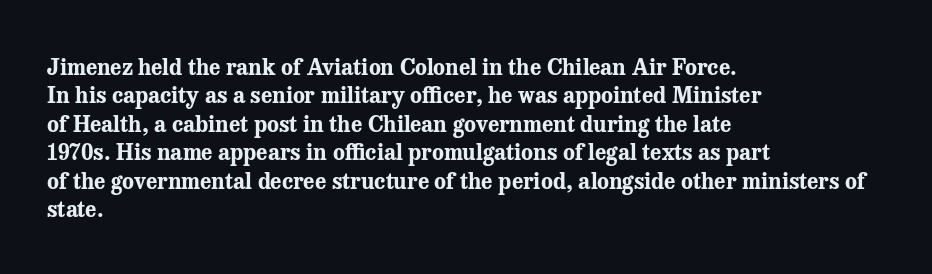
This is the regular roman posture of the typeface. The lines in this sample share a left origin and differ only in where they stop. Standard letterfit; no display-style spreading of the glyphs. Heavy-handed strokes throughout: this text is bold. The space directly below the letters is spotless.
